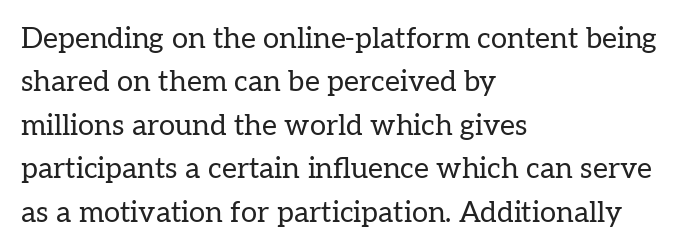
You could call the tracking neutral — neither tight nor loose. Is the block centered? No — it sits flush against the left margin. The letters advance in unequal steps, a hallmark of proportional type. Compared with typical paragraphs, the rows here are spaced about the same.
